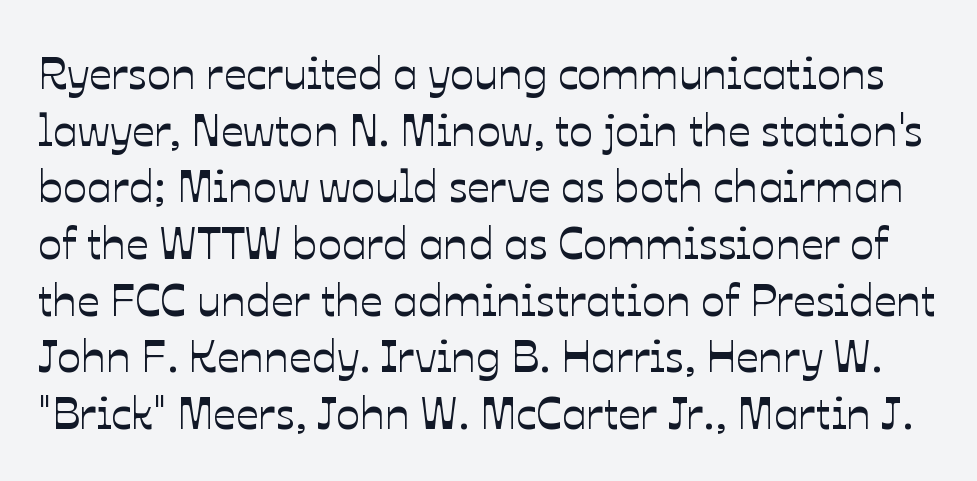
Q: Is the text italic (slanted)? A: No, it is upright.
Q: Is the text underlined? A: No.
Q: Is the spacing between letters normal or unusually wide? A: Normal.
Q: Is the spacing between lines tight, normal or loose? A: Normal.
Q: Width (condensed, normal, or wide)? A: Normal.
Q: Stroke contrast? A: Low.
Q: x-height? A: Medium.
Q: Monospaced? A: No.
